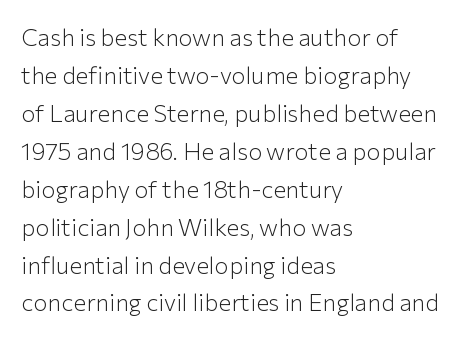
{"italic": "no", "bold": "no", "underline": "no", "align": "left", "line_spacing": "normal", "line_spacing_ratio": 1.58, "letter_spacing": "normal", "letter_spacing_em": 0.0, "glyph_px": 24}
